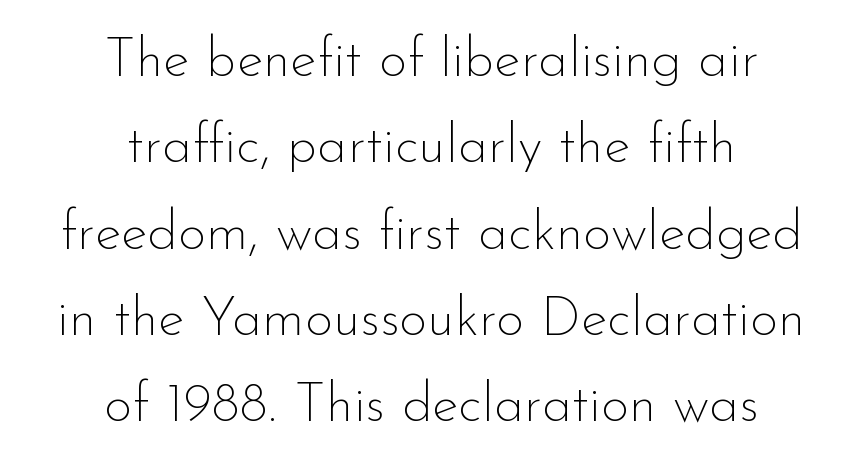
The image shows 55 px thin sans-serif type, upright; set centered, normal line spacing (1.57x), normal letter spacing, not underlined; low stroke contrast and a small x-height.
